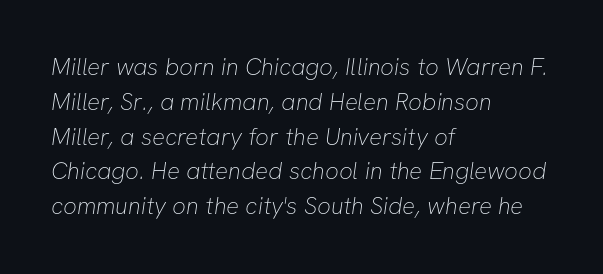
{"bold": "no", "underline": "no", "align": "left", "line_spacing": "normal", "line_spacing_ratio": 1.45, "letter_spacing": "normal", "letter_spacing_em": 0.0, "glyph_px": 24}
